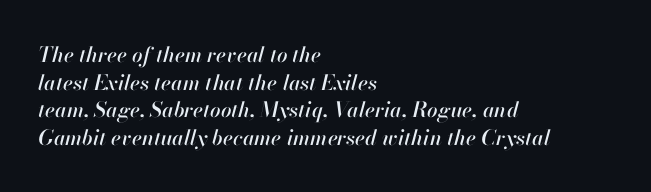
{"italic": "yes", "lean": "right", "slant_degrees": 13, "underline": "no", "align": "left", "line_spacing": "normal", "line_spacing_ratio": 1.31, "letter_spacing": "normal", "letter_spacing_em": 0.0, "glyph_px": 21}
